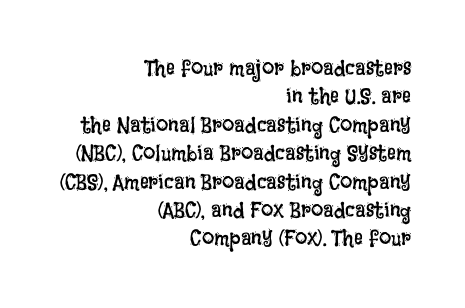
{"italic": "no", "bold": "no", "underline": "no", "align": "right", "line_spacing": "normal", "line_spacing_ratio": 1.29, "letter_spacing": "normal", "letter_spacing_em": 0.0, "glyph_px": 22}
